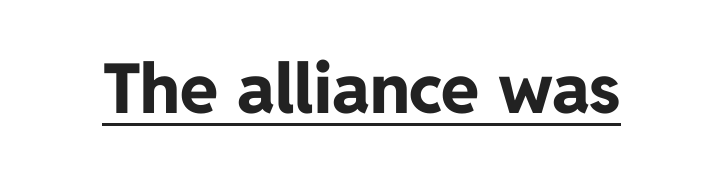
Weight: bold. Every word sits above its own underline. Italic: no, the glyphs are upright roman. The letters advance in unequal steps, a hallmark of proportional type. Is this a sans? Yes — the strokes have no serifs. The line texture is even and compact thanks to regular tracking.
